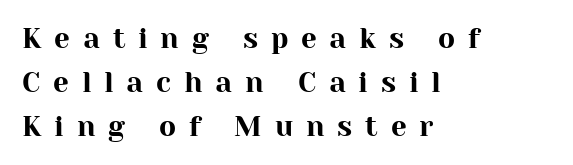
{"serif": "yes", "italic": "no", "width": "normal", "stroke_contrast": "high", "x_height": "medium", "monospaced": "no", "underline": "no", "align": "left", "line_spacing": "normal", "line_spacing_ratio": 1.57, "letter_spacing": "wide", "letter_spacing_em": 0.46, "glyph_px": 28}
